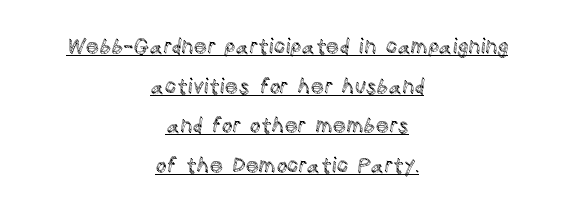
Q: Is the text italic (slanted)? A: Yes.
Q: Is the text underlined? A: Yes.
Q: How is the paragraph aligned? A: Centered.
Q: Is the spacing between letters normal or unusually wide? A: Normal.
